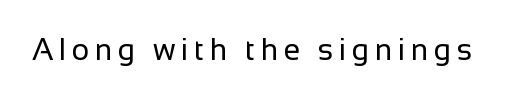
Q: Is the text bold? A: No.
Q: Is the text italic (slanted)? A: No, it is upright.
Q: Is the typeface a serif or a sans-serif typeface? A: Sans-serif.
Q: Is the text underlined? A: No.
Q: Width (condensed, normal, or wide)? A: Normal.
Q: Stroke contrast? A: Low.
Q: x-height? A: Medium.
Q: Monospaced? A: No.
